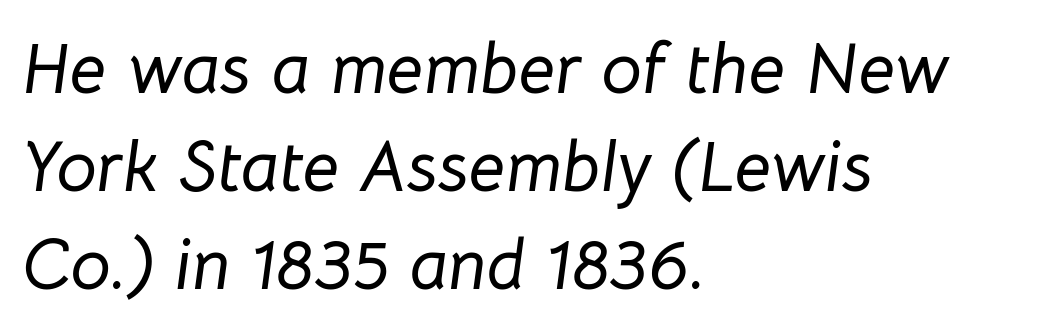
{"italic": "yes", "lean": "right", "slant_degrees": 8, "width": "normal", "stroke_contrast": "low", "x_height": "medium", "monospaced": "no", "underline": "no", "align": "left", "line_spacing": "normal", "line_spacing_ratio": 1.36, "letter_spacing": "normal", "letter_spacing_em": 0.0, "glyph_px": 72}
